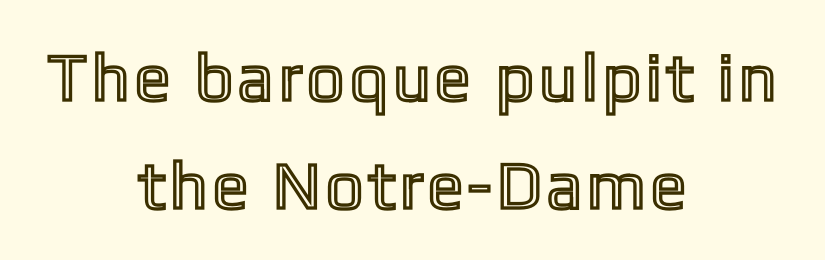
These lines are rendered in a variable-pitch font. Quick note: not italic, upright. Leading matches the norm, producing a regular column. Only glyphs here, with clear space below each row.
